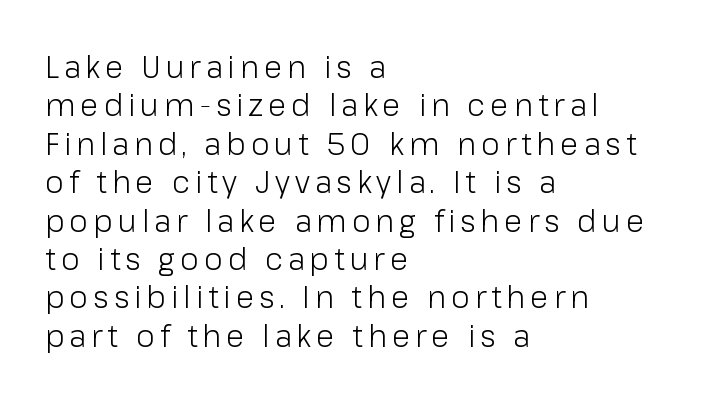
The image shows 30 px light sans-serif type, upright; set left-aligned, normal line spacing (1.28x), not underlined; low stroke contrast and a medium x-height.
